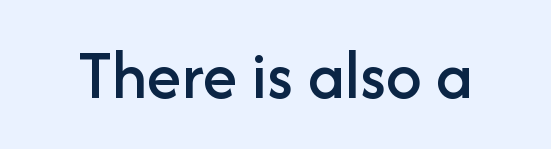
Q: Is the text italic (slanted)? A: No, it is upright.
Q: Is the typeface a serif or a sans-serif typeface? A: Sans-serif.
Q: Is the text underlined? A: No.
Q: Is the spacing between letters normal or unusually wide? A: Normal.
Q: Width (condensed, normal, or wide)? A: Normal.
Q: Stroke contrast? A: Low.
Q: x-height? A: Medium.
Q: Monospaced? A: No.
